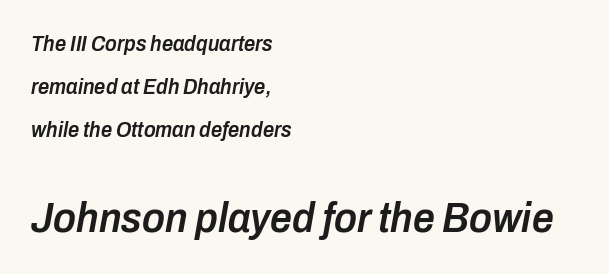
Q: Is the text bold? A: Semi-bold.
Q: Is the text italic (slanted)? A: Yes, it leans right by about 10 degrees.
Q: Is the text underlined? A: No.
Q: How is the paragraph aligned? A: Left-aligned.
Q: Is the spacing between letters normal or unusually wide? A: Normal.
Q: Is the spacing between lines tight, normal or loose? A: Loose.
Q: Which block of text is set in a larger size, the first (top) or the second (bottom)? A: The second (bottom) one.
Q: Width (condensed, normal, or wide)? A: Condensed.
Q: Stroke contrast? A: Low.
Q: x-height? A: Medium.
Q: Monospaced? A: No.
